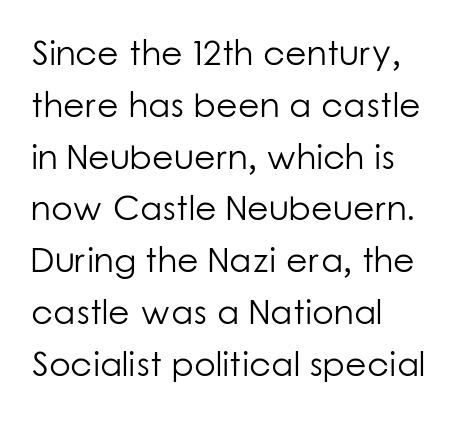
Unbolded letterforms with no extra heft. The face used here is a sans, in the tradition of grotesques and geometrics. Is this a fixed-width face? No — the glyphs have proportional, varying widths. Quick note: not italic, upright. Characters follow at the spacing the type designer built in.
